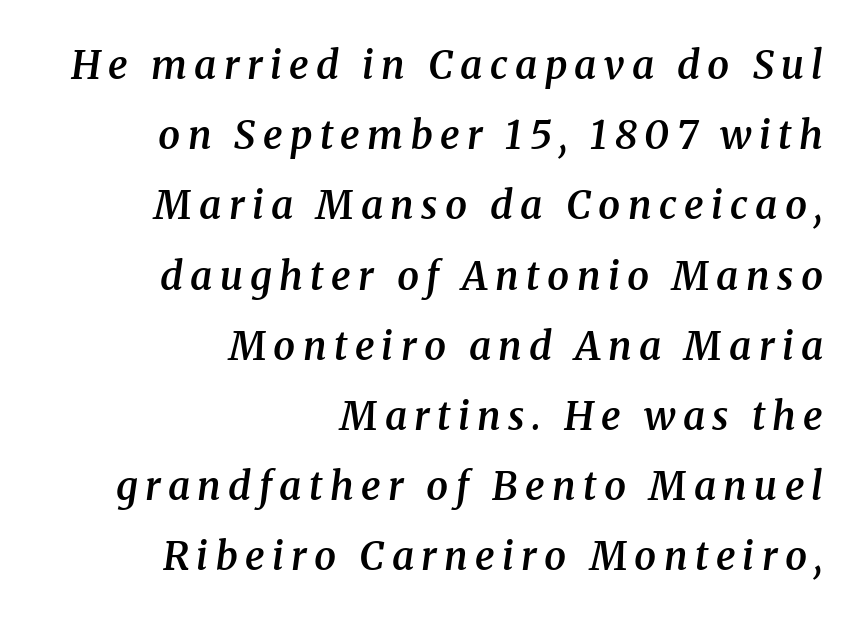
The image shows 39 px semibold serif type, italic (leaning right); set right-aligned, line spacing 1.8x, not underlined; medium stroke contrast and a medium x-height.
